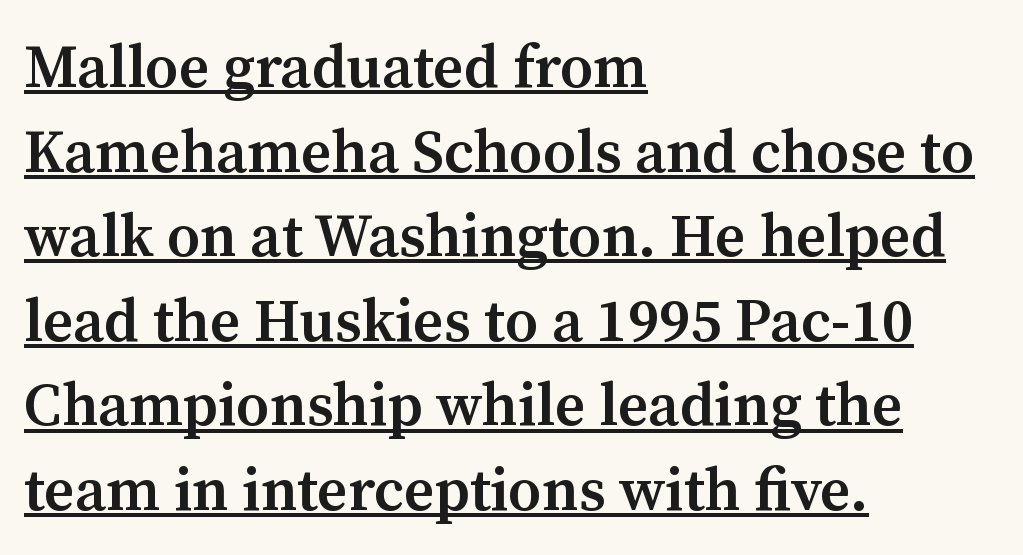
{"serif": "yes", "italic": "no", "bold": "semi", "weight": "semibold", "width": "normal", "stroke_contrast": "medium", "x_height": "medium", "monospaced": "no", "underline": "yes", "align": "left", "line_spacing": "normal", "line_spacing_ratio": 1.41, "letter_spacing": "normal", "letter_spacing_em": 0.0, "glyph_px": 60}
